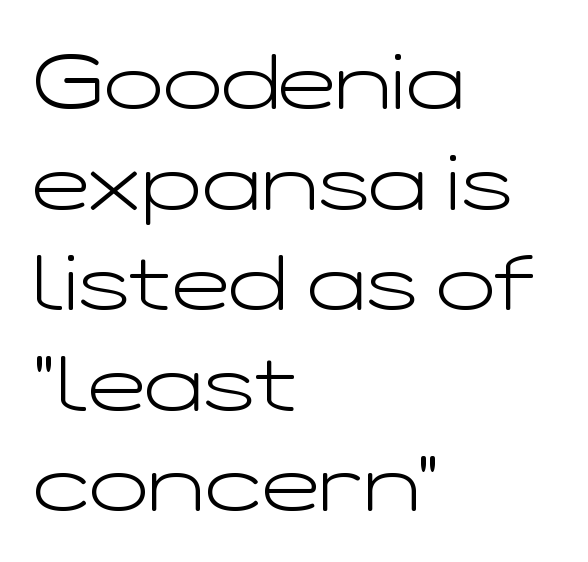
Q: Is the text bold? A: No.
Q: Is the text italic (slanted)? A: No, it is upright.
Q: Is the typeface a serif or a sans-serif typeface? A: Sans-serif.
Q: Is the text underlined? A: No.
Q: How is the paragraph aligned? A: Left-aligned.
Q: Is the spacing between letters normal or unusually wide? A: Normal.
Q: Is the spacing between lines tight, normal or loose? A: Normal.
Q: Width (condensed, normal, or wide)? A: Wide.
Q: Stroke contrast? A: Low.
Q: x-height? A: Medium.
Q: Monospaced? A: No.
